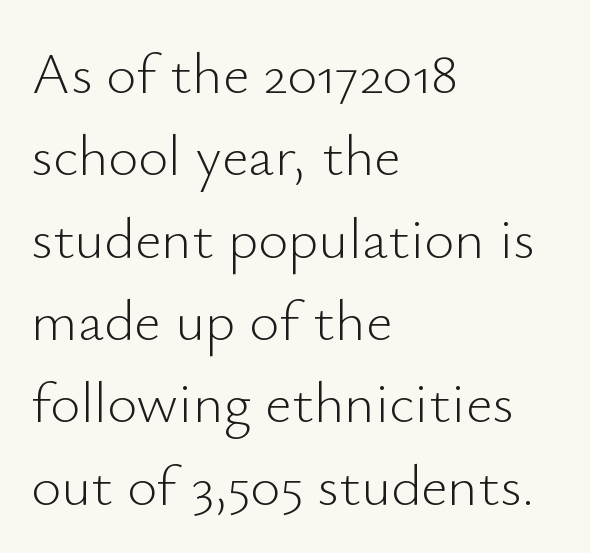
{"serif": "no", "italic": "no", "bold": "no", "weight": "light", "width": "normal", "stroke_contrast": "low", "x_height": "small", "monospaced": "no", "underline": "no", "align": "left", "line_spacing": "normal", "line_spacing_ratio": 1.42, "letter_spacing": "normal", "letter_spacing_em": 0.0, "glyph_px": 58}
